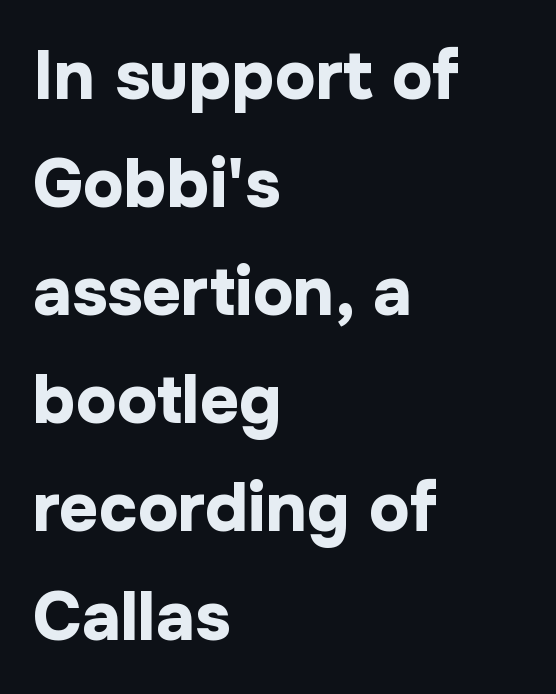
Whoever set this chose a conventional vertical rhythm. The rag falls on the right side of this text block. Is there any slant? The stems are plumb. Here the glyphs are tracked normally, forming tight word shapes. Is the type bold? Yes — the strokes are clearly thick and heavy. Bare-footed words on every line.
